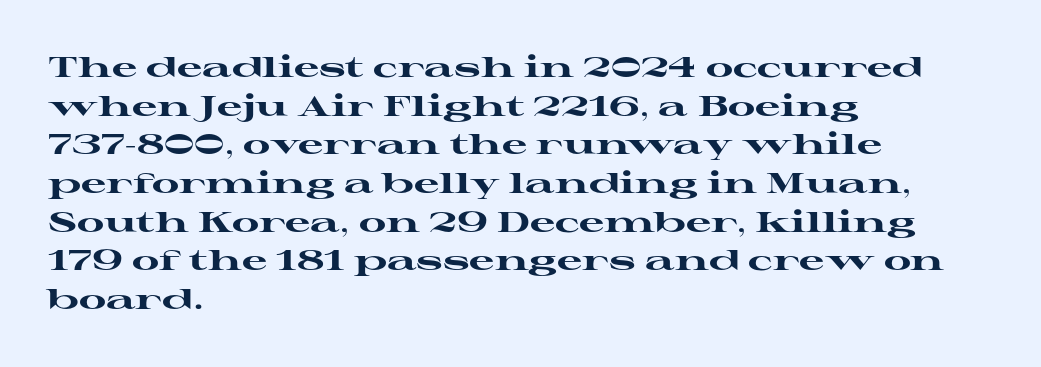
{"serif": "yes", "italic": "no", "bold": "yes", "weight": "heavy", "width": "wide", "stroke_contrast": "high", "x_height": "medium", "monospaced": "no", "underline": "no", "align": "left", "line_spacing": "normal", "line_spacing_ratio": 1.38, "letter_spacing": "normal", "letter_spacing_em": 0.0, "glyph_px": 28}
